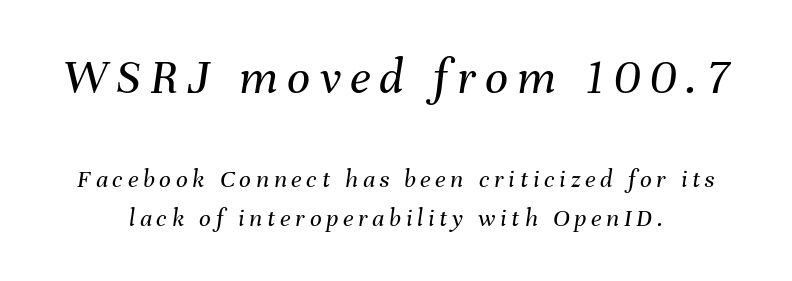
The image shows 51 px regular-weight type, italic (leaning right); set centered, normal line spacing (1.5x), not underlined; the first (top) block is 1.96x larger; medium stroke contrast and a medium x-height.
